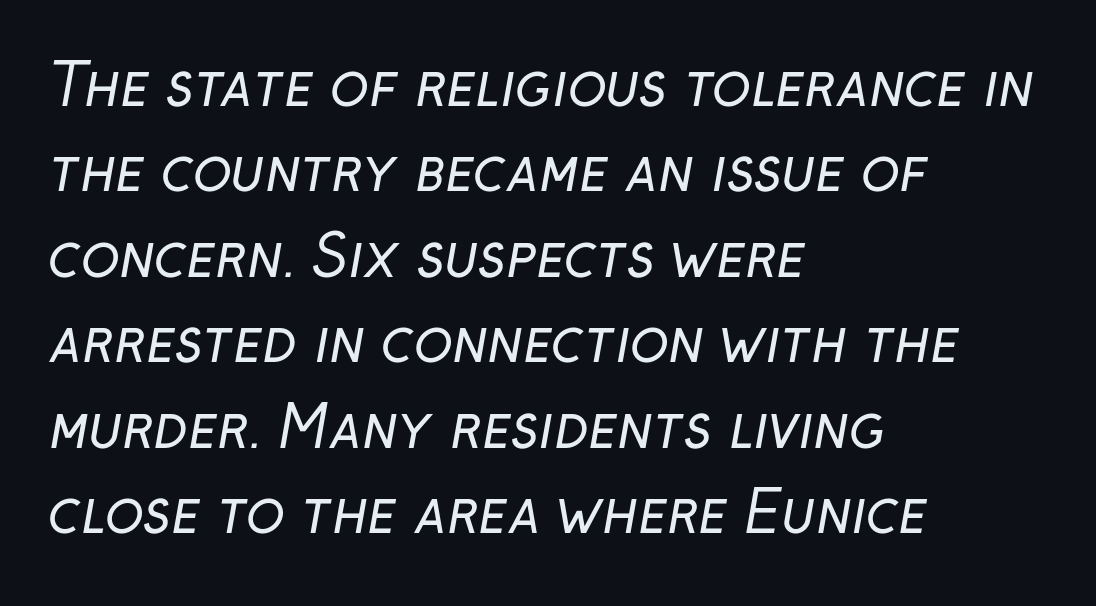
{"serif": "no", "bold": "no", "weight": "regular", "width": "normal", "stroke_contrast": "low", "x_height": "medium", "monospaced": "no", "underline": "no", "align": "left", "line_spacing": "normal", "line_spacing_ratio": 1.5, "letter_spacing": "normal", "letter_spacing_em": 0.0, "glyph_px": 57}
